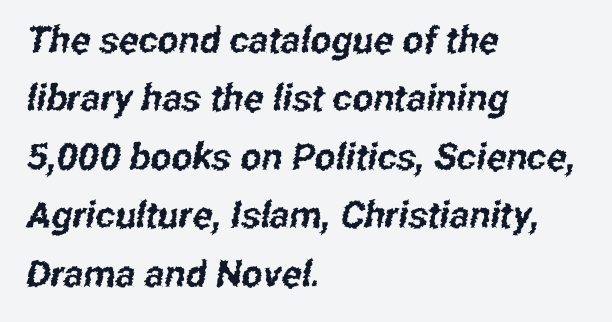
This block has exactly the height ordinary leading produces. Caption: standard tracking, unaltered. The passage shown is typeset with a sans-serif family. A classic flush-left, rag-right setting is used for this passage. Anything drawn beneath the words? Only blank space.
